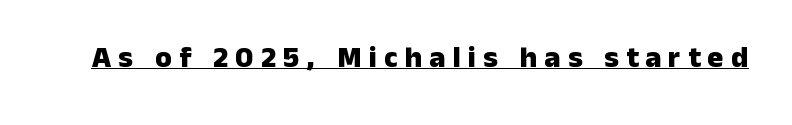
This is roman type, the default non-slanted kind. Set as a true bold cut, around the 700 mark. Glyph-to-glyph distance is far greater than everyday printed text. Serif or sans? Sans — the stroke terminals are bare.
